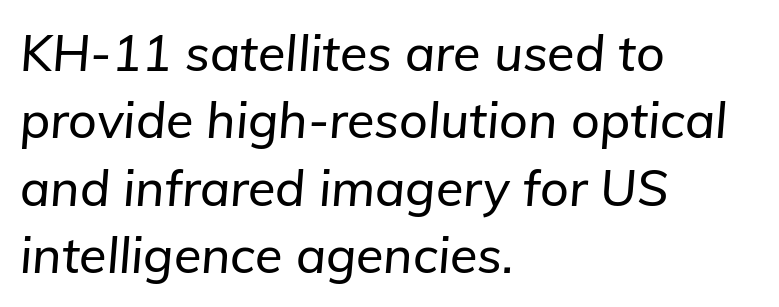
Decoration check: the copy has no underline. Looking at the ascenders, they clearly lean. Visually the block forms a straight wall on the left and a jagged coastline on the right. Vertical spacing — default. Is this a fixed-width face? No — the glyphs have proportional, varying widths. There is no visible air inserted between adjacent glyphs.
